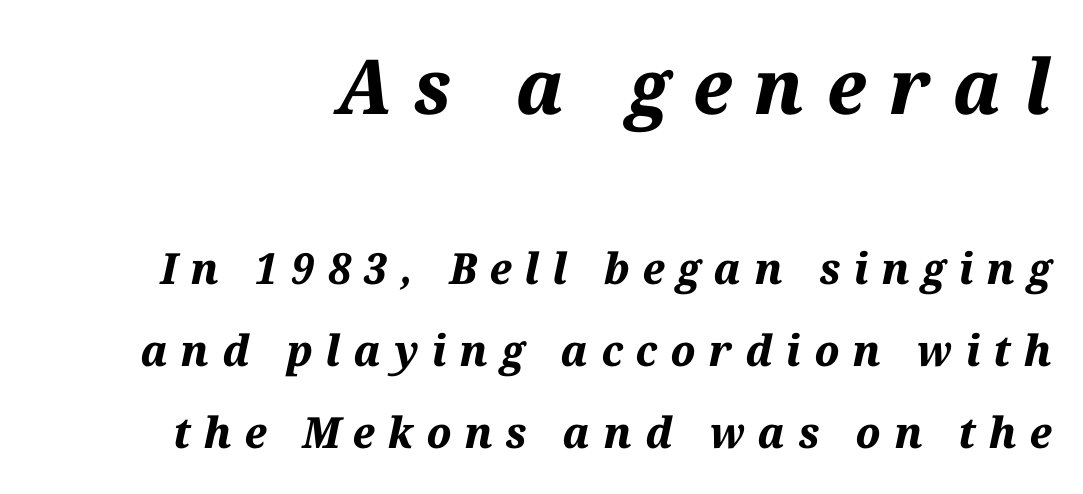
The image shows 76 px bold type, italic (leaning right); set loose line spacing (1.91x), unusually wide letter spacing (+0.3 em), not underlined; the first (top) block is 1.77x larger; medium stroke contrast and a medium x-height.
